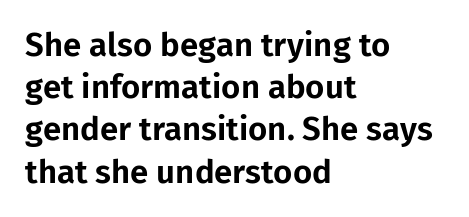
The image shows 33 px sans-serif type, upright; set left-aligned, normal line spacing (1.28x), normal letter spacing, not underlined; low stroke contrast and a medium x-height.
